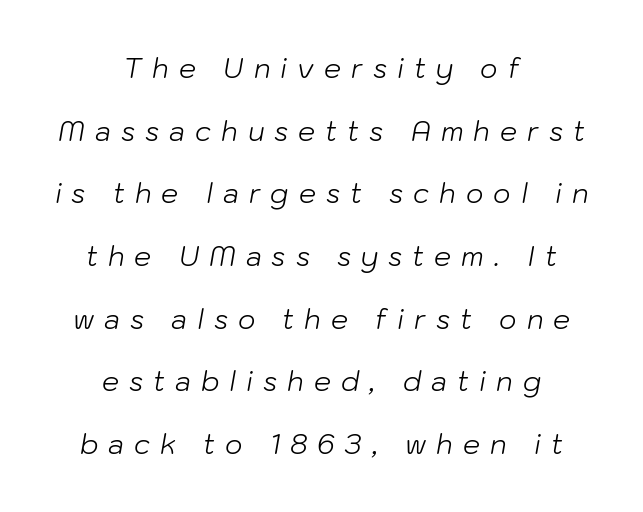
Q: Is the text bold? A: No.
Q: Is the text italic (slanted)? A: Yes, it leans right by about 10 degrees.
Q: Is the text underlined? A: No.
Q: How is the paragraph aligned? A: Centered.
Q: Is the spacing between letters normal or unusually wide? A: Unusually wide.
Q: Is the spacing between lines tight, normal or loose? A: Loose.
